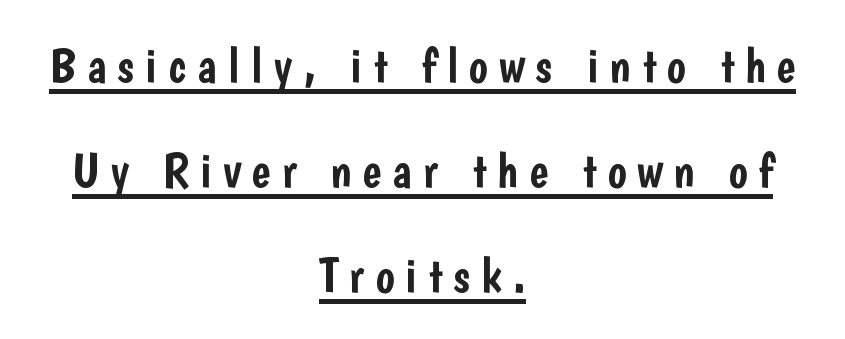
{"serif": "no", "italic": "no", "width": "condensed", "stroke_contrast": "low", "x_height": "medium", "monospaced": "no", "underline": "yes", "align": "center", "line_spacing": "loose", "line_spacing_ratio": 2.1, "letter_spacing": "wide", "letter_spacing_em": 0.22, "glyph_px": 50}
